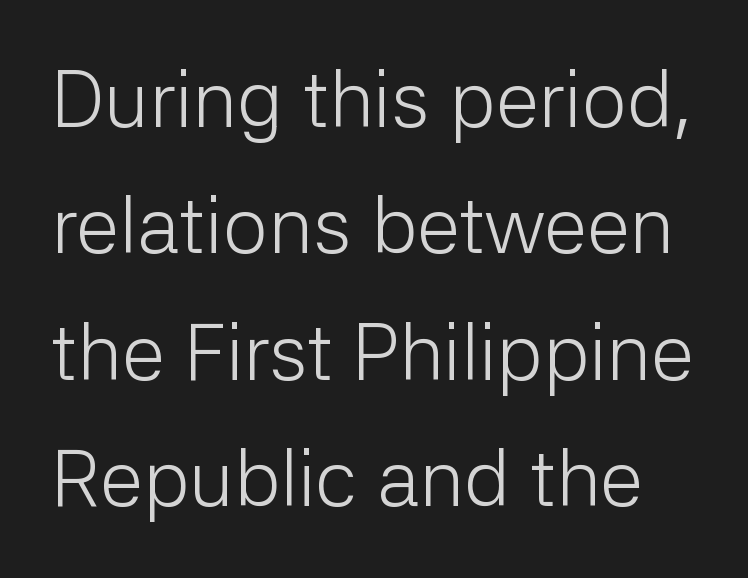
The image shows 79 px light sans-serif type, upright; set normal line spacing (1.6x), normal letter spacing, not underlined; low stroke contrast and a medium x-height.
